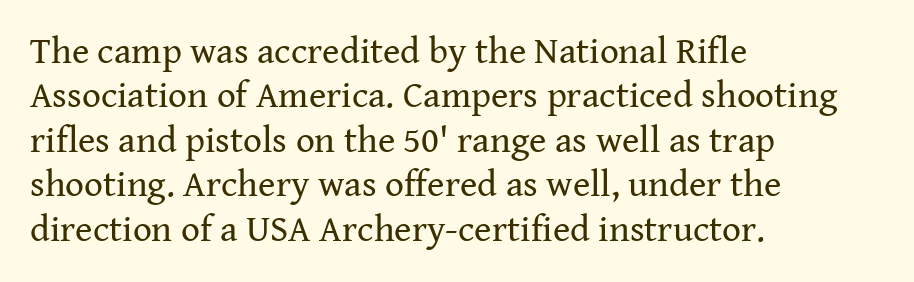
The image shows 37 px regular-weight serif type, upright; set left-aligned, line spacing 1.2x, normal letter spacing, not underlined; medium stroke contrast and a medium x-height.
